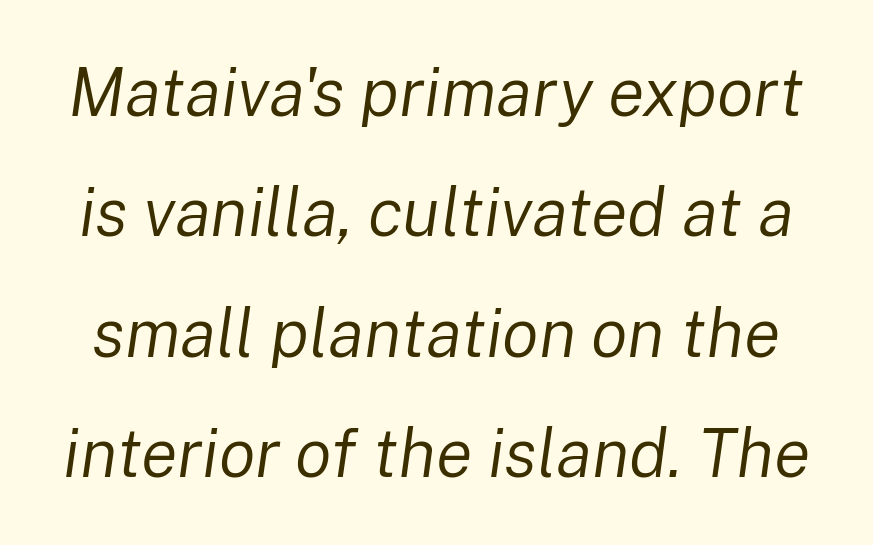
Letter spacing: default. The strokes carry an ordinary text weight at most. Bare-footed words on every line. You can tell it's italic because the verticals aren't actually vertical. Varying glyph widths throughout — classic text-font behaviour.
